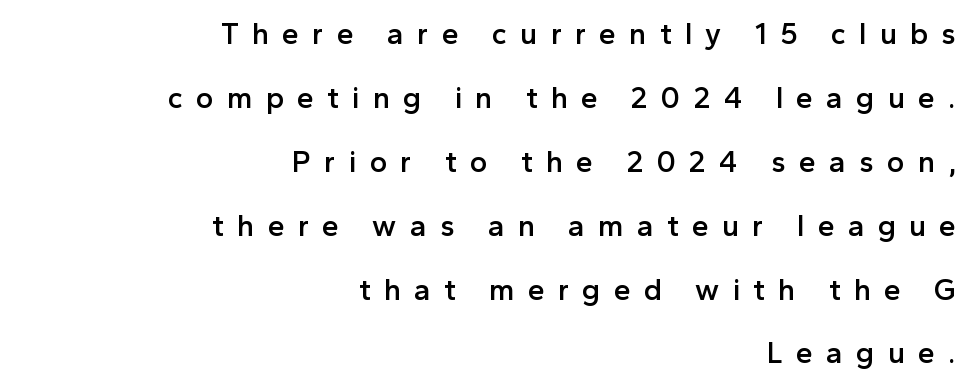
Quick note: underline off. The letters are semibold — heavier than regular but short of a full bold. Every character sits straight up, as roman type does. The letters advance in unequal steps, a hallmark of proportional type. Airy leading.
